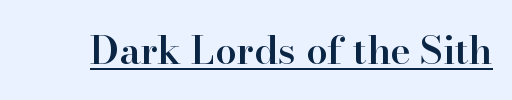
Q: Is the text bold? A: Semi-bold.
Q: Is the text italic (slanted)? A: No, it is upright.
Q: Is the typeface a serif or a sans-serif typeface? A: Serif.
Q: Is the text underlined? A: Yes.
Q: Is the spacing between letters normal or unusually wide? A: Normal.
Q: Width (condensed, normal, or wide)? A: Normal.
Q: Stroke contrast? A: High.
Q: x-height? A: Small.
Q: Monospaced? A: No.
